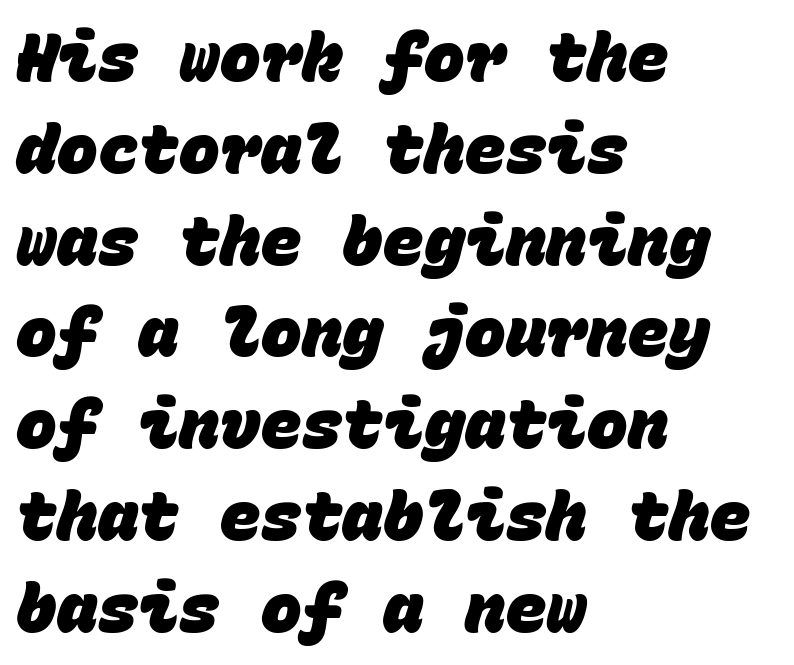
Q: Is the text bold? A: Yes.
Q: Is the typeface a serif or a sans-serif typeface? A: Sans-serif.
Q: Is the text underlined? A: No.
Q: How is the paragraph aligned? A: Left-aligned.
Q: Is the spacing between letters normal or unusually wide? A: Normal.
Q: Is the spacing between lines tight, normal or loose? A: Normal.
Q: Width (condensed, normal, or wide)? A: Normal.
Q: Stroke contrast? A: Low.
Q: x-height? A: Large.
Q: Monospaced? A: Yes.
